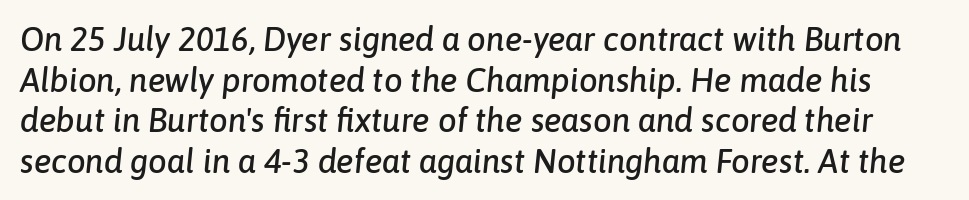
{"italic": "yes", "lean": "right", "slant_degrees": 6, "width": "normal", "stroke_contrast": "low", "x_height": "medium", "monospaced": "no", "underline": "no", "line_spacing_ratio": 1.23, "letter_spacing": "normal", "letter_spacing_em": 0.0, "glyph_px": 33}
